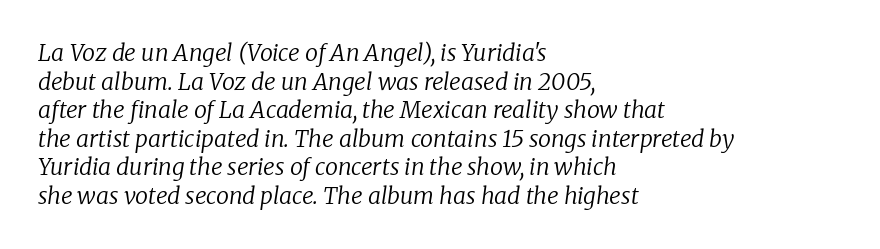
The image shows 23 px text type, italic (leaning right); set left-aligned, line spacing 1.24x, normal letter spacing, not underlined.
